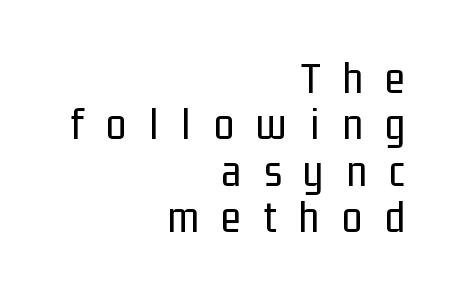
The image shows 46 px regular-weight, condensed sans-serif type, upright; set right-aligned, tight line spacing (1.01x), unusually wide letter spacing (+0.49 em), not underlined; low stroke contrast and a medium x-height.
